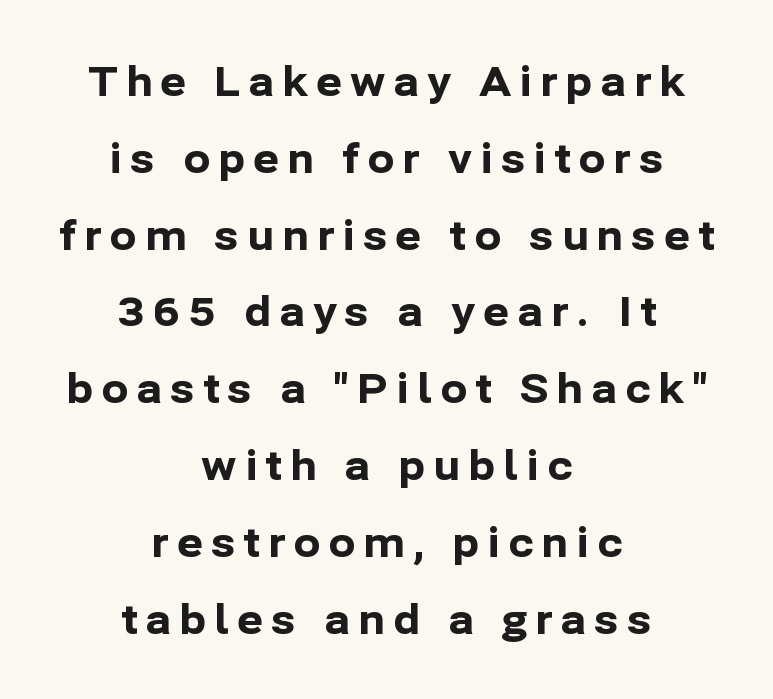
The image shows 40 px bold sans-serif type, upright; set centered, loose line spacing (1.92x), unusually wide letter spacing (+0.2 em), not underlined; low stroke contrast and a medium x-height.
